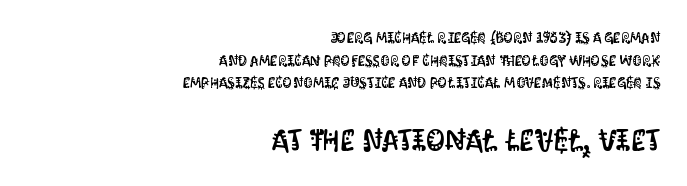
Each letter's strokes conclude bluntly, with no projecting serifs. Does extra space separate the letters? No, they use regular spacing. If you measured baseline to baseline, you'd find a middling distance. Is there any slant? The stems are plumb. The face used here is proportionally spaced, like ordinary book or web type.
